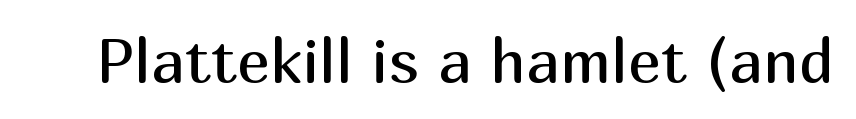
Q: Is the text bold? A: No.
Q: Is the text italic (slanted)? A: No, it is upright.
Q: Is the typeface a serif or a sans-serif typeface? A: Sans-serif.
Q: Is the text underlined? A: No.
Q: Is the spacing between letters normal or unusually wide? A: Normal.
Q: Width (condensed, normal, or wide)? A: Normal.
Q: Stroke contrast? A: Medium.
Q: x-height? A: Medium.
Q: Monospaced? A: No.
